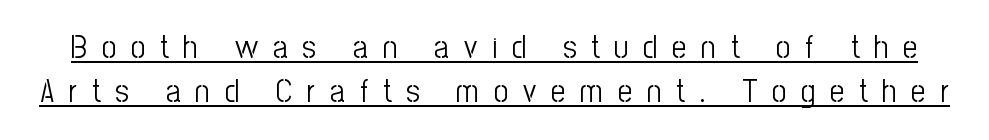
{"serif": "no", "italic": "no", "bold": "no", "weight": "light", "width": "condensed", "stroke_contrast": "low", "x_height": "medium", "monospaced": "no", "underline": "yes", "line_spacing": "normal", "line_spacing_ratio": 1.39, "letter_spacing": "wide", "letter_spacing_em": 0.46, "glyph_px": 32}
